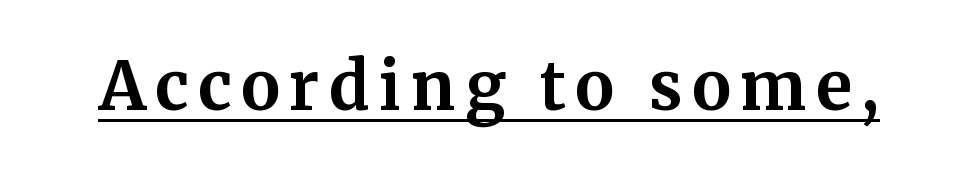
The glyphs have the mass of a bold cut. Do the characters align in a grid? No, the font is proportional. This is underlined copy, the kind a proofreader might mark for attention. A serif font was chosen for this passage.
